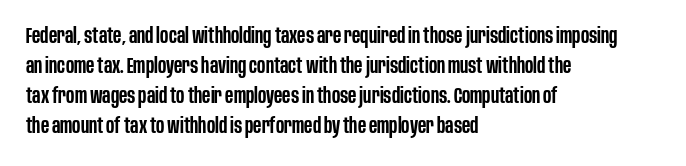
Q: Is the text bold? A: Semi-bold.
Q: Is the text italic (slanted)? A: No, it is upright.
Q: Is the text underlined? A: No.
Q: How is the paragraph aligned? A: Left-aligned.
Q: Is the spacing between letters normal or unusually wide? A: Normal.
Q: Is the spacing between lines tight, normal or loose? A: Normal.
